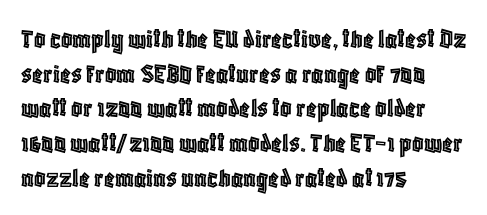
Q: Is the text italic (slanted)? A: No, it is upright.
Q: Is the text underlined? A: No.
Q: How is the paragraph aligned? A: Left-aligned.
Q: Is the spacing between letters normal or unusually wide? A: Normal.
Q: Width (condensed, normal, or wide)? A: Condensed.
Q: x-height? A: Large.
Q: Monospaced? A: No.
